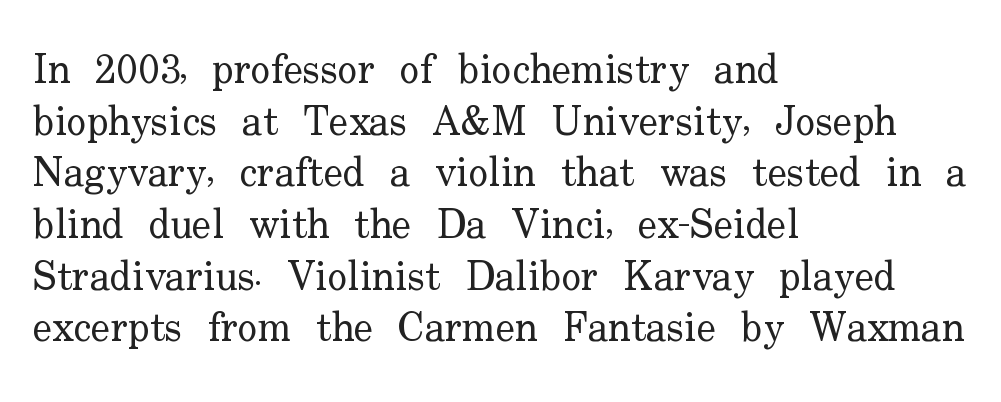
{"serif": "yes", "italic": "no", "bold": "no", "weight": "regular", "width": "normal", "stroke_contrast": "low", "x_height": "small", "monospaced": "no", "underline": "no", "align": "left", "line_spacing": "normal", "line_spacing_ratio": 1.26, "letter_spacing": "normal", "letter_spacing_em": 0.0, "glyph_px": 41}
